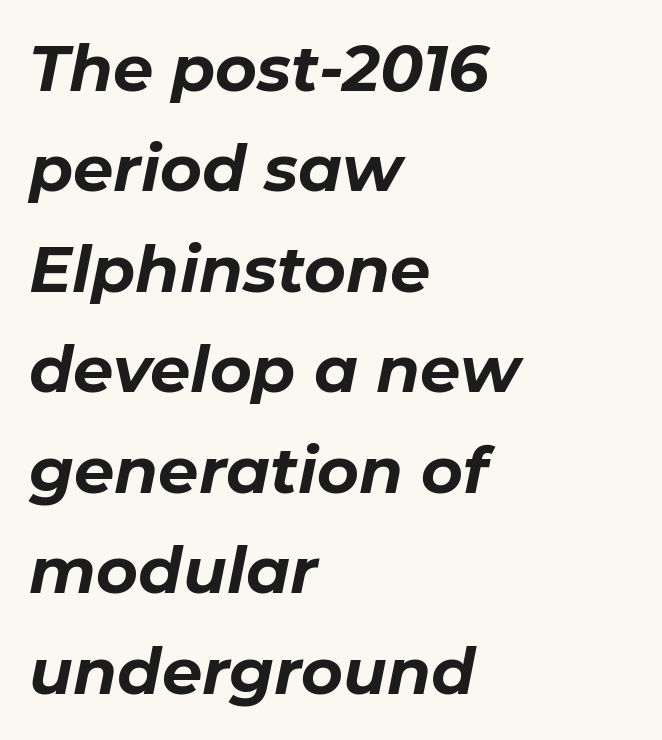
The image shows 64 px bold type, italic (leaning right); set left-aligned, normal line spacing (1.57x), normal letter spacing, not underlined; low stroke contrast and a medium x-height.
